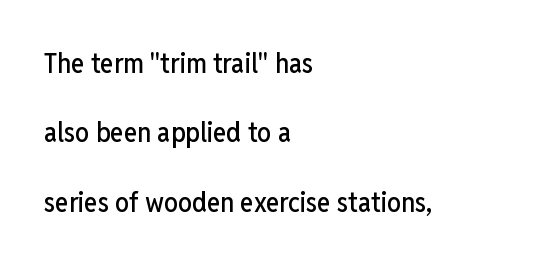
A clean baseline with only descenders dipping below it. I'd call this a sans setting — the letters go barefoot. Here the glyphs are tracked normally, forming tight word shapes. Successive baselines arrive slowly, with a big drop between each. In terms of posture, this sample is upright.
